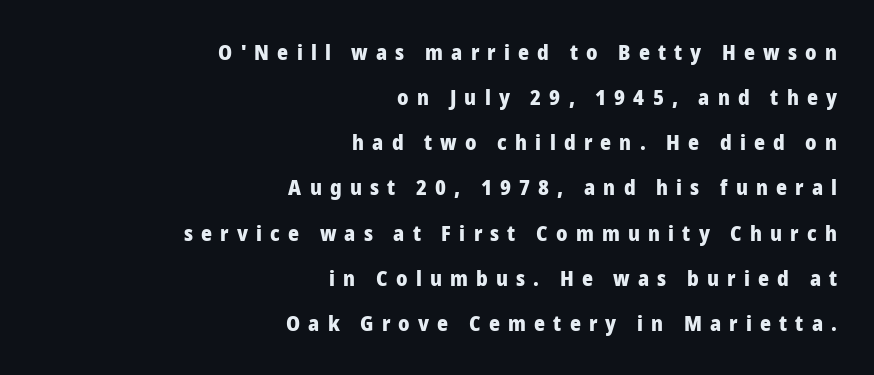
The image shows 21 px bold type, upright; set right-aligned, loose line spacing (2.15x), unusually wide letter spacing (+0.39 em), not underlined.
